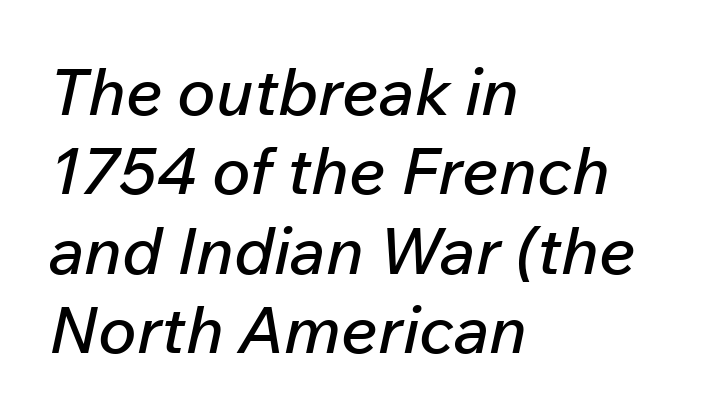
{"italic": "yes", "lean": "right", "slant_degrees": 12, "width": "normal", "stroke_contrast": "low", "x_height": "medium", "monospaced": "no", "underline": "no", "align": "left", "line_spacing_ratio": 1.22, "letter_spacing": "normal", "letter_spacing_em": 0.0, "glyph_px": 65}
